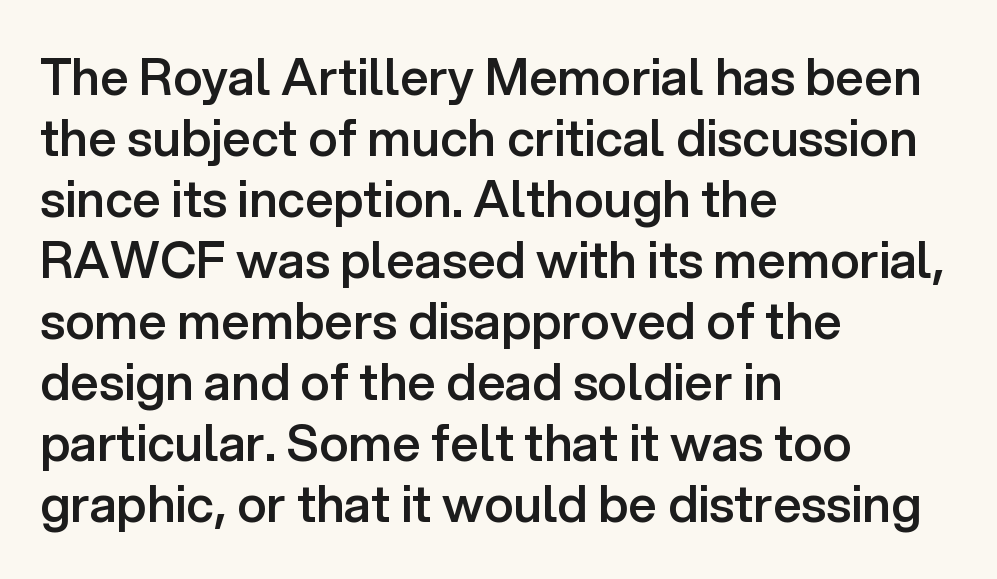
{"serif": "no", "italic": "no", "bold": "semi", "weight": "semibold", "width": "normal", "stroke_contrast": "low", "x_height": "medium", "monospaced": "no", "underline": "no", "align": "left", "line_spacing_ratio": 1.22, "letter_spacing": "normal", "letter_spacing_em": 0.0, "glyph_px": 50}
